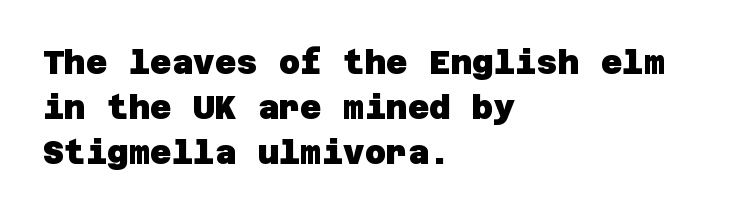
The image shows 33 px heavy sans-serif type; set left-aligned, normal line spacing (1.37x), normal letter spacing, not underlined; low stroke contrast and a large x-height.
